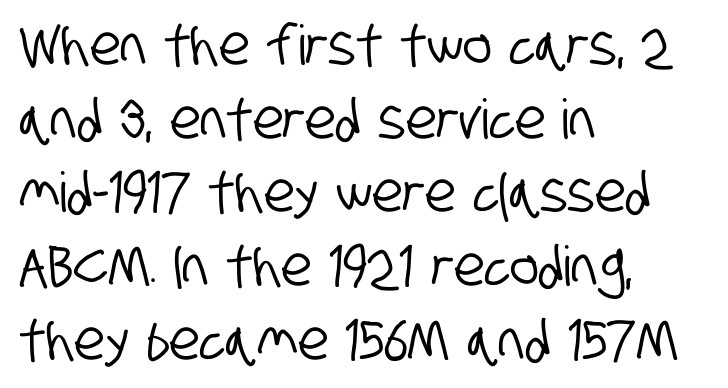
The image shows 55 px condensed sans-serif type; set left-aligned, normal line spacing (1.34x), normal letter spacing, not underlined; low stroke contrast and a large x-height.
